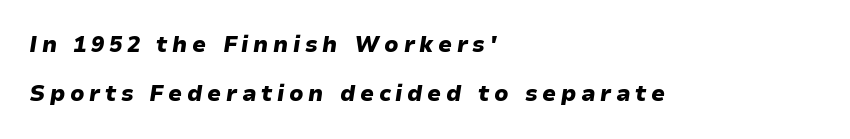
Q: Is the text bold? A: Yes.
Q: Is the text italic (slanted)? A: Yes, it leans right by about 9 degrees.
Q: Is the text underlined? A: No.
Q: How is the paragraph aligned? A: Left-aligned.
Q: Is the spacing between letters normal or unusually wide? A: Unusually wide.
Q: Is the spacing between lines tight, normal or loose? A: Loose.
